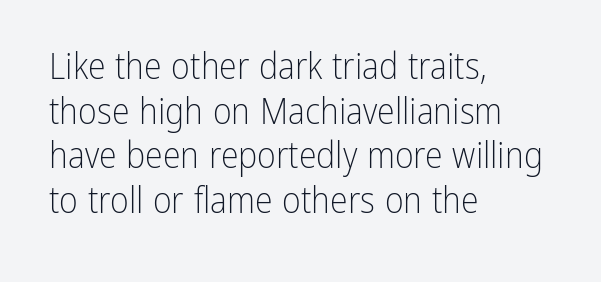
The image shows 36 px light, condensed sans-serif type, upright; set left-aligned, line spacing 1.24x, normal letter spacing, not underlined; low stroke contrast and a medium x-height.
